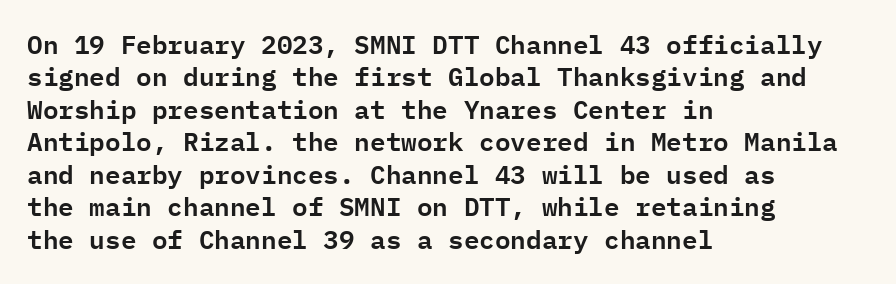
Q: Is the text italic (slanted)? A: No, it is upright.
Q: Is the text underlined? A: No.
Q: How is the paragraph aligned? A: Left-aligned.
Q: Is the spacing between letters normal or unusually wide? A: Normal.
Q: Is the spacing between lines tight, normal or loose? A: Normal.
